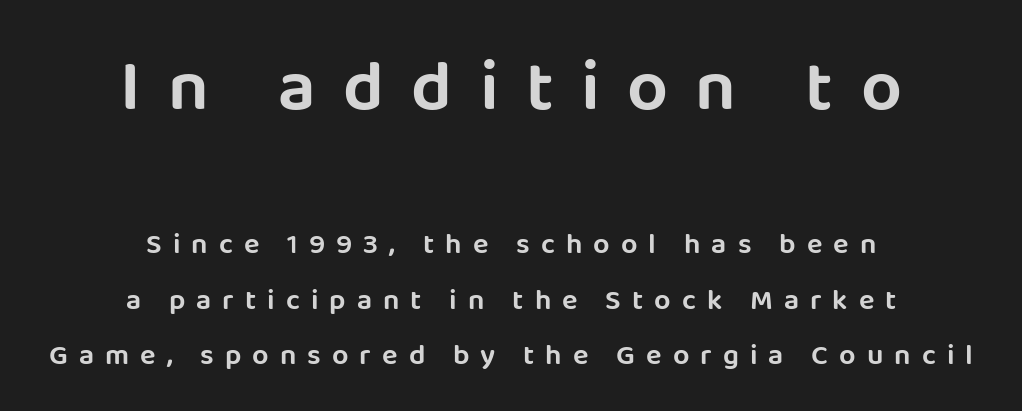
{"serif": "no", "italic": "no", "width": "normal", "stroke_contrast": "low", "x_height": "large", "monospaced": "no", "underline": "no", "align": "center", "line_spacing": "loose", "line_spacing_ratio": 1.91, "letter_spacing": "wide", "letter_spacing_em": 0.38, "larger_block": "first", "size_ratio": 2.48, "glyph_px": 72}
